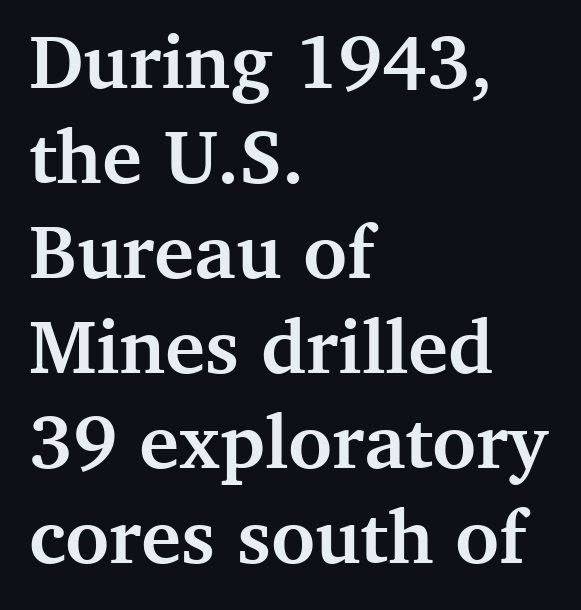
The image shows 76 px semibold serif type, upright; set left-aligned, normal line spacing (1.25x), normal letter spacing, not underlined; medium stroke contrast and a medium x-height.
